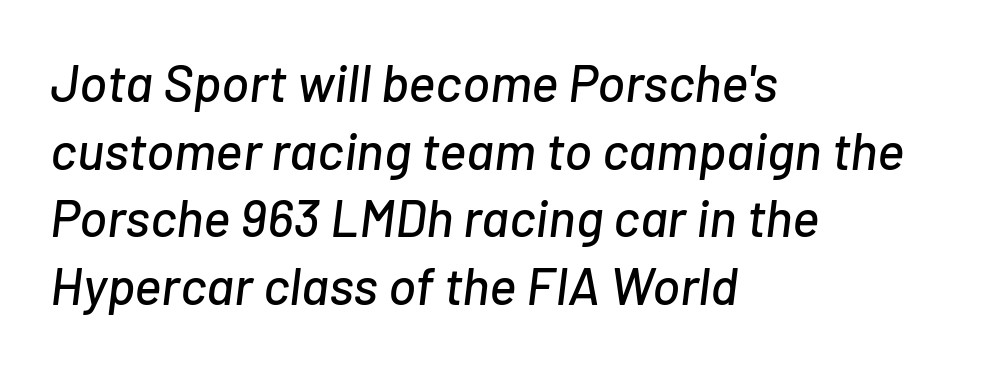
{"italic": "yes", "lean": "right", "slant_degrees": 7, "width": "normal", "stroke_contrast": "low", "x_height": "medium", "monospaced": "no", "underline": "no", "align": "left", "line_spacing": "normal", "line_spacing_ratio": 1.3, "letter_spacing": "normal", "letter_spacing_em": 0.0, "glyph_px": 52}
